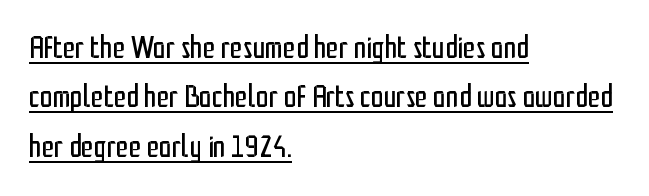
{"serif": "no", "italic": "no", "bold": "no", "weight": "regular", "width": "condensed", "stroke_contrast": "low", "x_height": "medium", "monospaced": "no", "underline": "yes", "align": "left", "line_spacing": "normal", "line_spacing_ratio": 1.54, "letter_spacing": "normal", "letter_spacing_em": 0.0, "glyph_px": 32}
